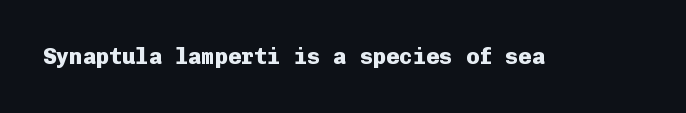
The image shows 22 px bold type, upright; set normal letter spacing, not underlined.
